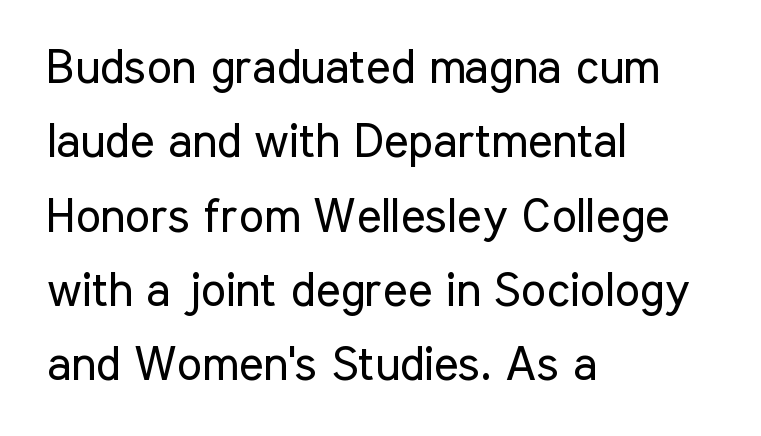
Leading: standard. Think standard paragraph weight, or any step lighter than that. Tracking value appears to be zero — textbook default spacing. This rendering employs a face without finishing strokes, i.e., a sans-serif. The lettering stays uniformly vertical, giving the passage a roman look. The string is rendered with underlining switched off.
